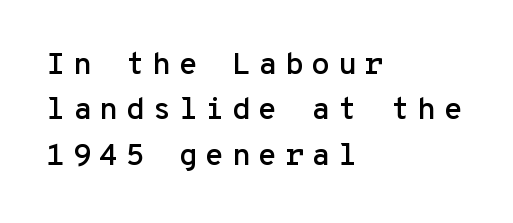
{"serif": "no", "italic": "no", "width": "normal", "stroke_contrast": "low", "x_height": "medium", "monospaced": "yes", "underline": "no", "align": "left", "line_spacing": "normal", "line_spacing_ratio": 1.46, "letter_spacing": "wide", "letter_spacing_em": 0.24, "glyph_px": 31}
